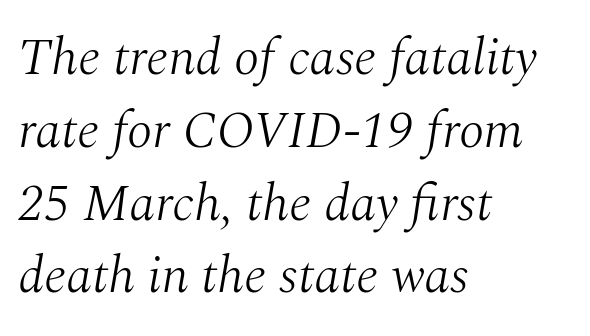
{"serif": "yes", "italic": "yes", "lean": "right", "slant_degrees": 10, "bold": "no", "weight": "light", "width": "normal", "stroke_contrast": "medium", "x_height": "medium", "monospaced": "no", "underline": "no", "align": "left", "line_spacing": "normal", "line_spacing_ratio": 1.4, "letter_spacing": "normal", "letter_spacing_em": 0.0, "glyph_px": 52}
